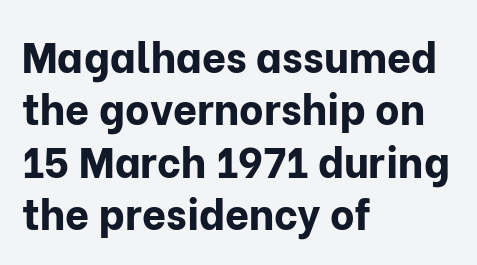
The image shows 42 px bold sans-serif type, upright; set left-aligned, normal line spacing (1.25x), normal letter spacing, not underlined; low stroke contrast and a medium x-height.
